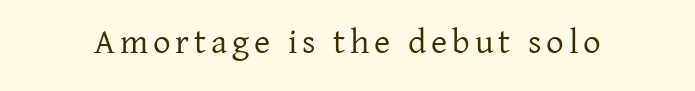
The image shows 35 px regular-weight serif type, upright; set not underlined; low stroke contrast and a medium x-height.
